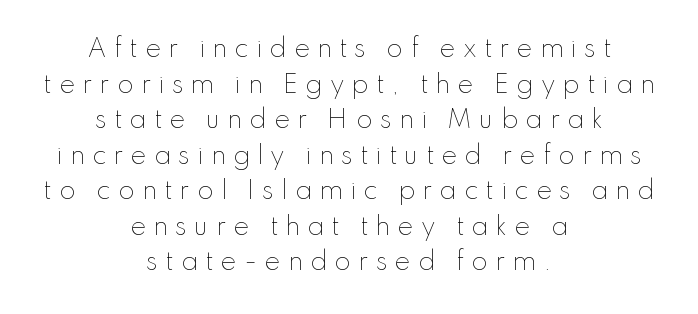
Q: Is the text bold? A: No.
Q: Is the text italic (slanted)? A: No, it is upright.
Q: Is the text underlined? A: No.
Q: How is the paragraph aligned? A: Centered.
Q: Is the spacing between letters normal or unusually wide? A: Unusually wide.
Q: Is the spacing between lines tight, normal or loose? A: Normal.
